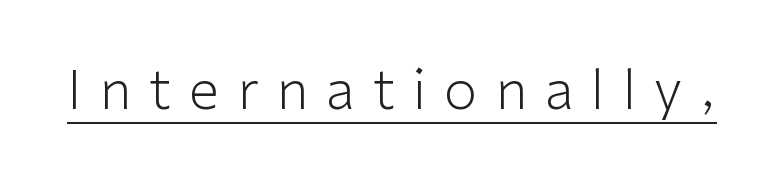
The image shows 54 px light sans-serif type, upright; set unusually wide letter spacing (+0.33 em), underlined; low stroke contrast and a medium x-height.
